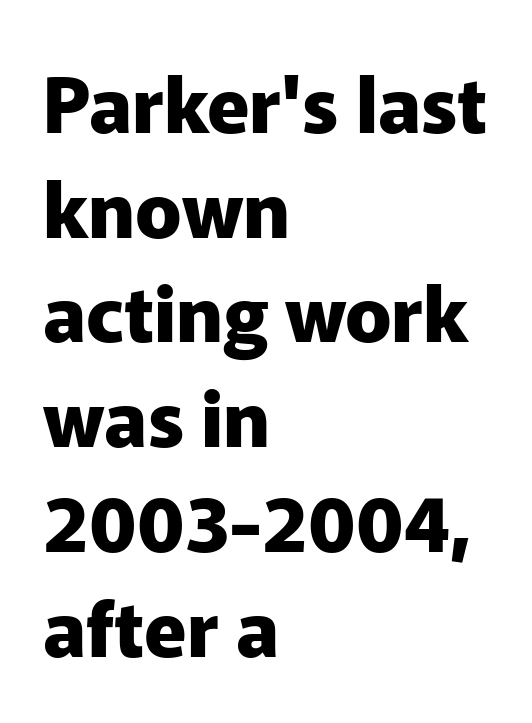
Q: Is the text bold? A: Yes.
Q: Is the text italic (slanted)? A: No, it is upright.
Q: Is the typeface a serif or a sans-serif typeface? A: Sans-serif.
Q: Is the text underlined? A: No.
Q: How is the paragraph aligned? A: Left-aligned.
Q: Is the spacing between letters normal or unusually wide? A: Normal.
Q: Is the spacing between lines tight, normal or loose? A: Normal.
Q: Width (condensed, normal, or wide)? A: Normal.
Q: Stroke contrast? A: Low.
Q: x-height? A: Medium.
Q: Monospaced? A: No.
